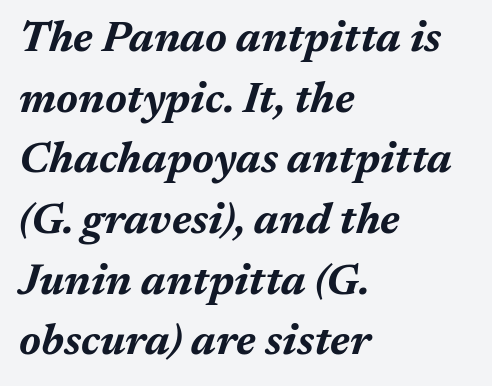
The image shows 43 px bold type, italic (leaning right); set left-aligned, normal line spacing (1.41x), normal letter spacing, not underlined; medium stroke contrast and a medium x-height.
